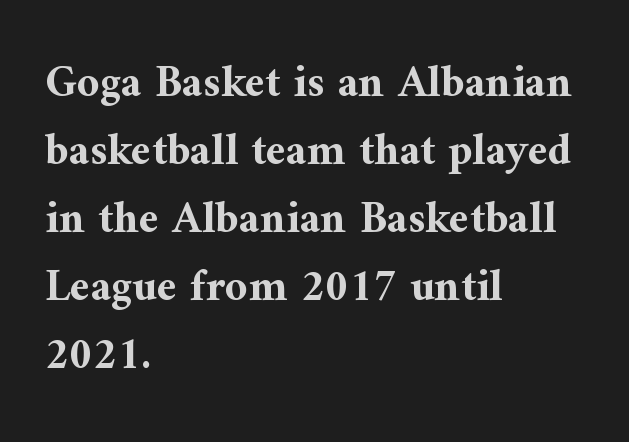
Q: Is the text bold? A: Yes.
Q: Is the text italic (slanted)? A: No, it is upright.
Q: Is the typeface a serif or a sans-serif typeface? A: Serif.
Q: Is the text underlined? A: No.
Q: How is the paragraph aligned? A: Left-aligned.
Q: Is the spacing between letters normal or unusually wide? A: Normal.
Q: Is the spacing between lines tight, normal or loose? A: Normal.
Q: Width (condensed, normal, or wide)? A: Normal.
Q: Stroke contrast? A: Medium.
Q: x-height? A: Medium.
Q: Monospaced? A: No.
